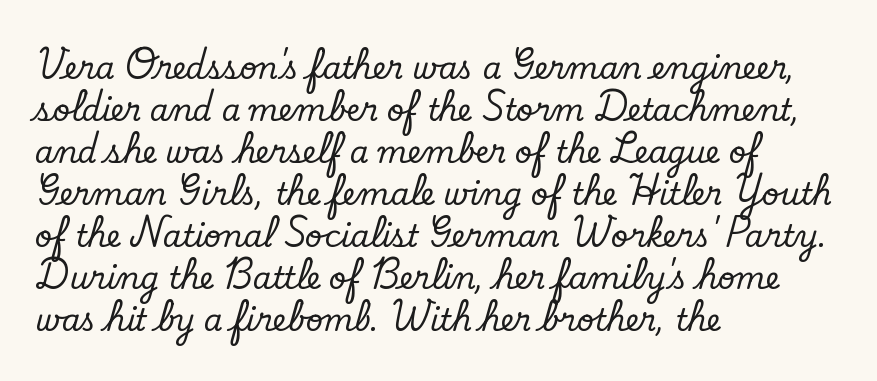
The image shows 30 px serif type; set left-aligned, normal line spacing (1.4x), normal letter spacing, not underlined; low stroke contrast and a small x-height.
